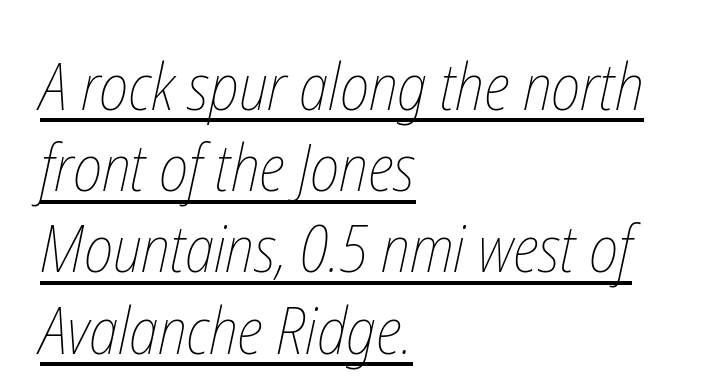
Typeset ragged right — the left edge is the straight one. The letterforms sit shoulder to shoulder at normal distance. The rendering uses natural spacing where letterforms have individual widths. Rows of type keep a routine distance in the vertical direction. The lettering is marked with a stroke running underneath it.
